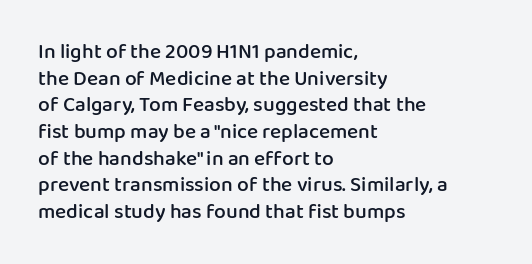
{"italic": "no", "bold": "semi", "underline": "no", "align": "left", "line_spacing": "normal", "line_spacing_ratio": 1.27, "letter_spacing": "normal", "letter_spacing_em": 0.0, "glyph_px": 21}
